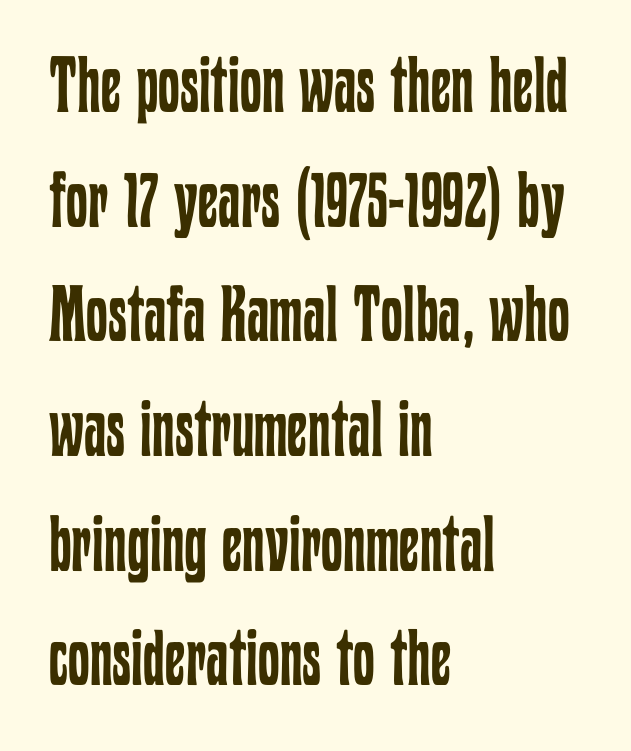
{"italic": "no", "bold": "no", "weight": "regular", "width": "condensed", "stroke_contrast": "low", "x_height": "medium", "monospaced": "no", "underline": "no", "align": "left", "line_spacing": "normal", "line_spacing_ratio": 1.47, "letter_spacing": "normal", "letter_spacing_em": 0.0, "glyph_px": 78}
